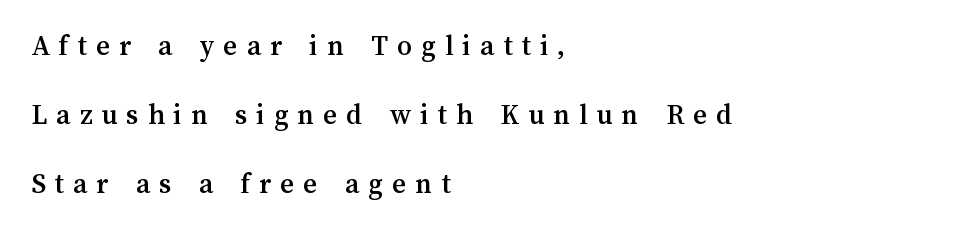
{"italic": "no", "width": "normal", "stroke_contrast": "medium", "x_height": "medium", "monospaced": "no", "underline": "no", "align": "left", "line_spacing": "loose", "line_spacing_ratio": 2.3, "letter_spacing": "wide", "letter_spacing_em": 0.3, "glyph_px": 30}
